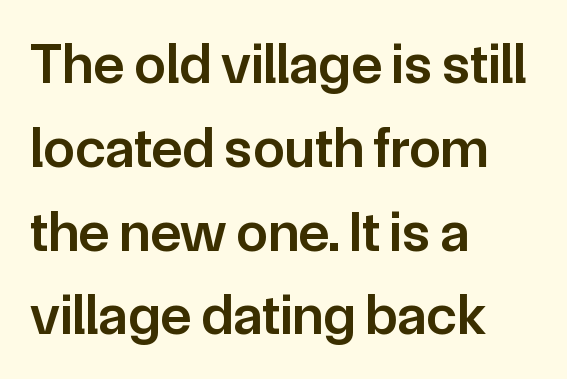
{"serif": "no", "italic": "no", "bold": "semi", "weight": "semibold", "width": "normal", "stroke_contrast": "low", "x_height": "medium", "monospaced": "no", "underline": "no", "align": "left", "line_spacing": "normal", "line_spacing_ratio": 1.47, "letter_spacing": "normal", "letter_spacing_em": 0.0, "glyph_px": 57}
